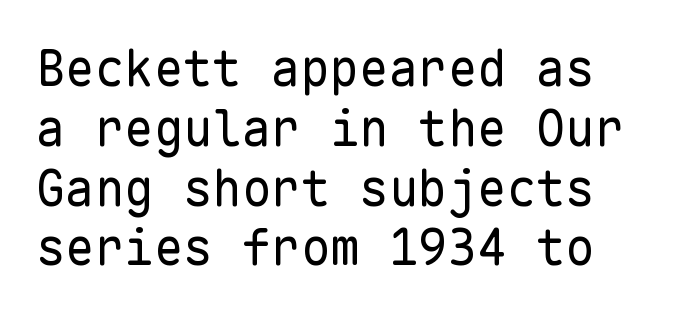
The image shows 49 px regular-weight sans-serif type, upright, monospaced; set line spacing 1.22x, normal letter spacing, not underlined; low stroke contrast and a medium x-height.
